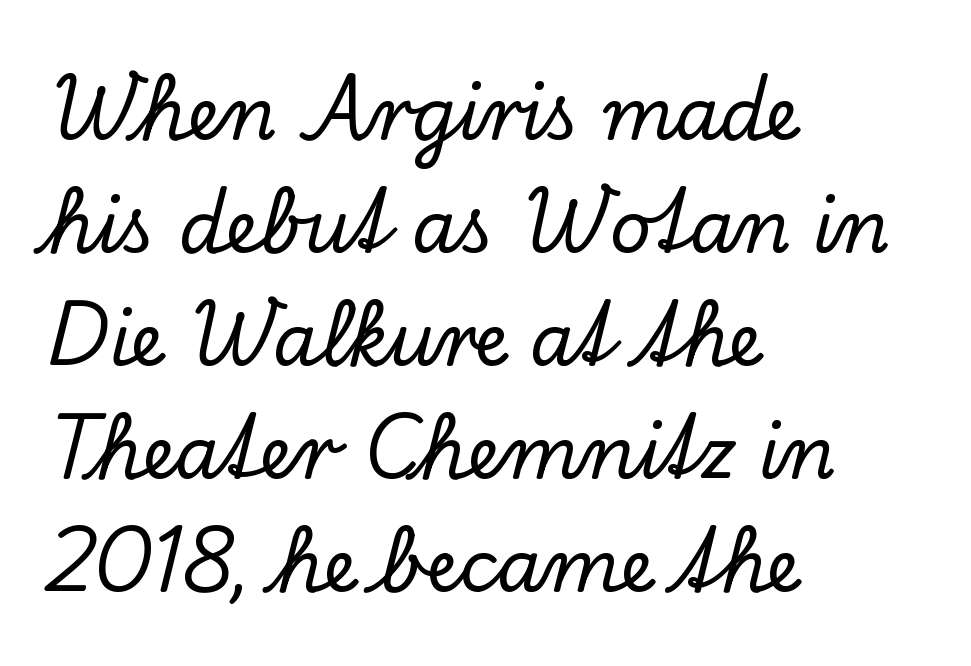
Q: Is the text italic (slanted)? A: Yes.
Q: Is the typeface a serif or a sans-serif typeface? A: Serif.
Q: Is the text underlined? A: No.
Q: How is the paragraph aligned? A: Left-aligned.
Q: Is the spacing between letters normal or unusually wide? A: Normal.
Q: Is the spacing between lines tight, normal or loose? A: Normal.
Q: Width (condensed, normal, or wide)? A: Normal.
Q: Stroke contrast? A: Low.
Q: x-height? A: Small.
Q: Monospaced? A: No.
